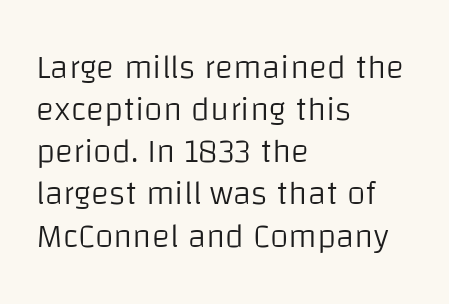
{"serif": "no", "italic": "no", "bold": "no", "weight": "light", "width": "normal", "stroke_contrast": "low", "x_height": "large", "monospaced": "no", "underline": "no", "align": "left", "line_spacing_ratio": 1.24, "letter_spacing": "normal", "letter_spacing_em": 0.0, "glyph_px": 34}
